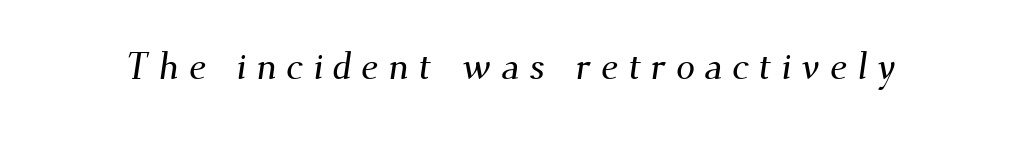
{"serif": "yes", "width": "normal", "stroke_contrast": "medium", "x_height": "small", "monospaced": "no", "underline": "no", "letter_spacing": "wide", "letter_spacing_em": 0.25, "glyph_px": 38}
